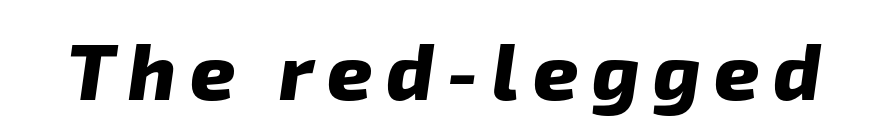
The image shows 79 px heavy sans-serif type; set not underlined; low stroke contrast and a medium x-height.
